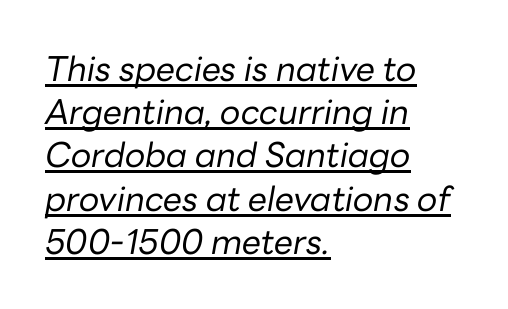
{"italic": "yes", "lean": "right", "slant_degrees": 10, "bold": "no", "weight": "regular", "width": "normal", "stroke_contrast": "low", "x_height": "medium", "monospaced": "no", "underline": "yes", "align": "left", "line_spacing": "normal", "line_spacing_ratio": 1.27, "letter_spacing": "normal", "letter_spacing_em": 0.0, "glyph_px": 34}
